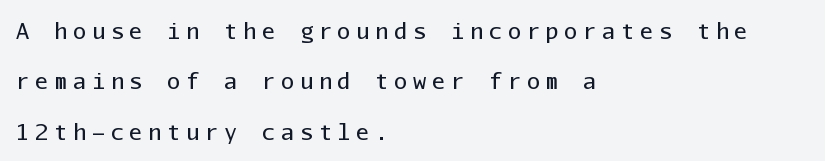
Any mark beneath the type? The region is blank. What stands out about the letter spacing? Its width — letters are far apart. The text block is weighted toward the left margin, trailing off unevenly rightward. Every character sits straight up, as roman type does. One glance says open: line gaps are wider than usual.
